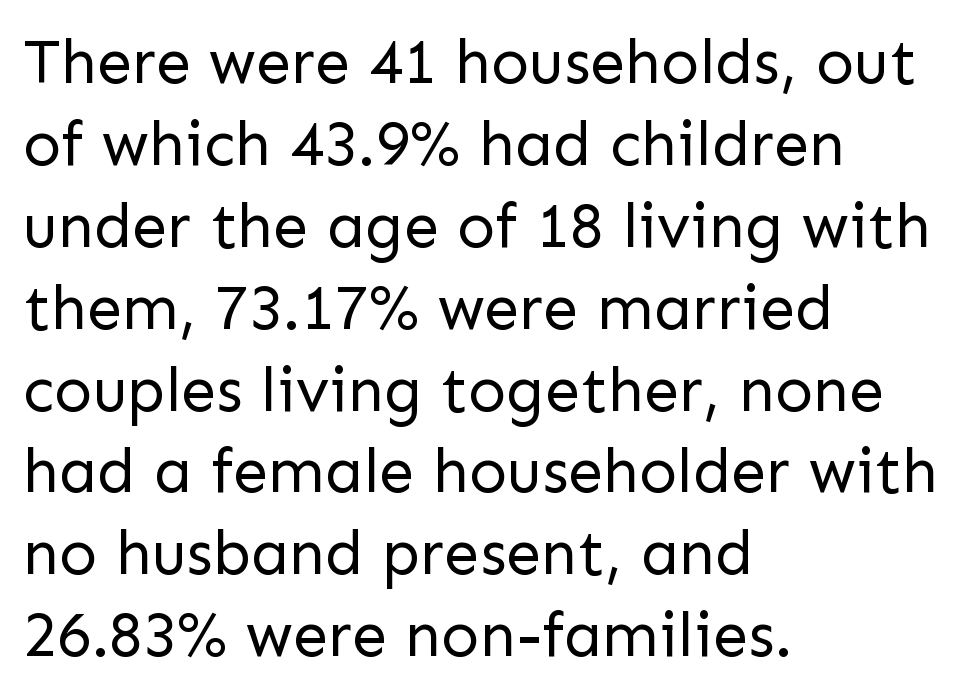
The image shows 63 px regular-weight sans-serif type, upright; set left-aligned, normal line spacing (1.3x), normal letter spacing, not underlined; low stroke contrast and a medium x-height.
